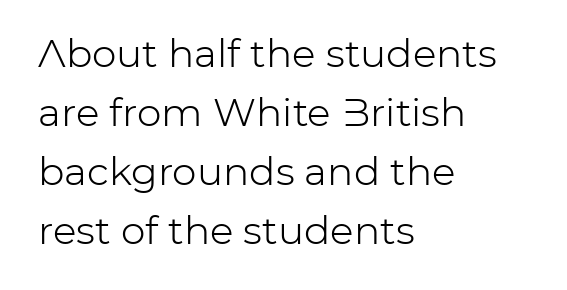
Q: Is the text bold? A: No.
Q: Is the text italic (slanted)? A: No, it is upright.
Q: Is the typeface a serif or a sans-serif typeface? A: Sans-serif.
Q: Is the text underlined? A: No.
Q: How is the paragraph aligned? A: Left-aligned.
Q: Is the spacing between letters normal or unusually wide? A: Normal.
Q: Is the spacing between lines tight, normal or loose? A: Normal.
Q: Width (condensed, normal, or wide)? A: Normal.
Q: Stroke contrast? A: Low.
Q: x-height? A: Medium.
Q: Monospaced? A: No.
